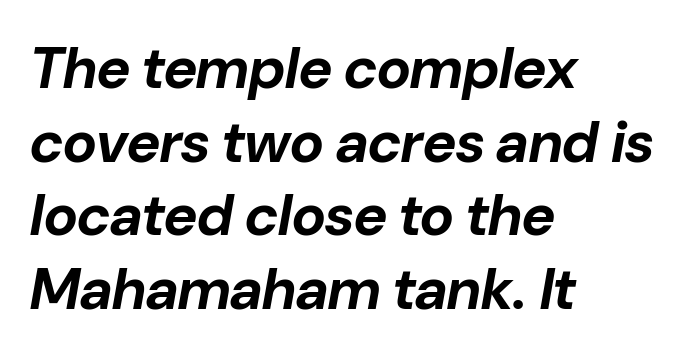
The setting favours the left margin, as ordinary paragraphs usually do. A typesetter would call this zero additional tracking. The strip under each line holds only bare page. The text carries the slant typical of an italic or oblique font. The letters advance in unequal steps, a hallmark of proportional type.
